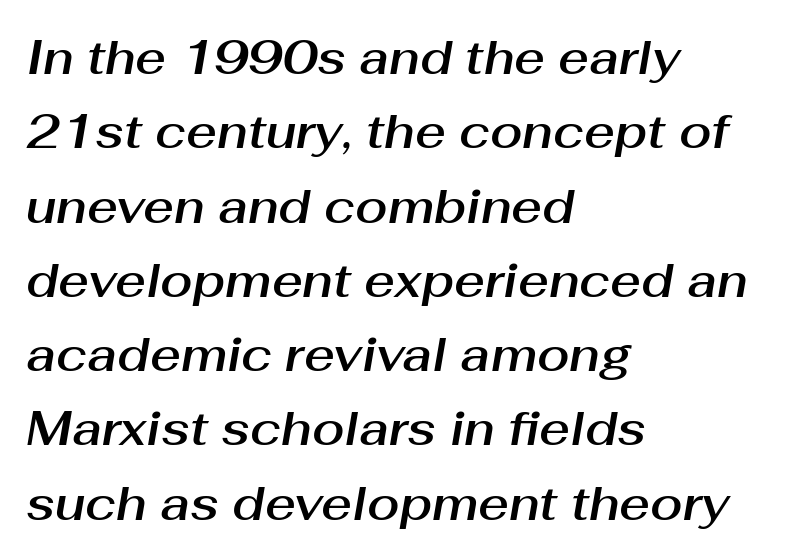
Underline: absent. The vertical gap from one line to the next is medium. All the whitespace from short lines collects on the right. Proportional: the letters do not fall into vertical columns. Nothing unusual about the tracking: characters are spaced as the font intends.
